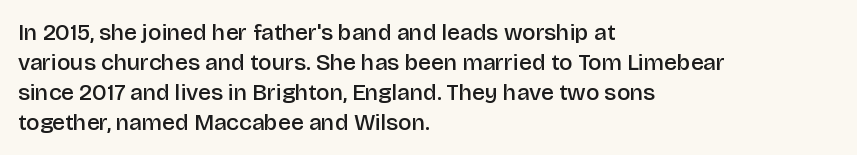
Letter spacing: default. Unlike italic type, these characters show no tilt at all. Look at the stroke-to-counter ratio: somewhat heavy, a semibold. Layout note: lines flush left.
